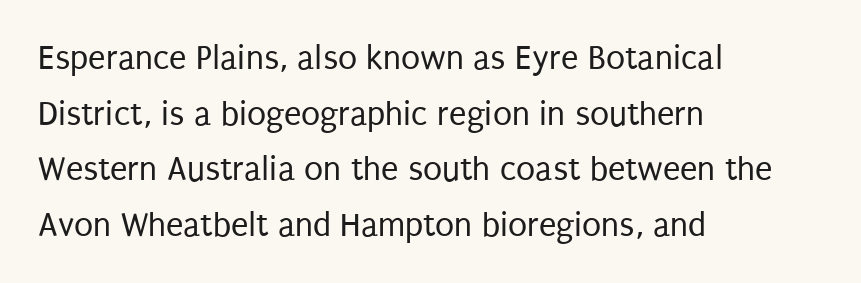
This rendering uses left alignment, leaving the right contour irregular. Baseline-to-baseline distance is the conventional proportion of letter height. Designer's note — italics off, roman on. The face used here is rendered with its standard letterfit.
